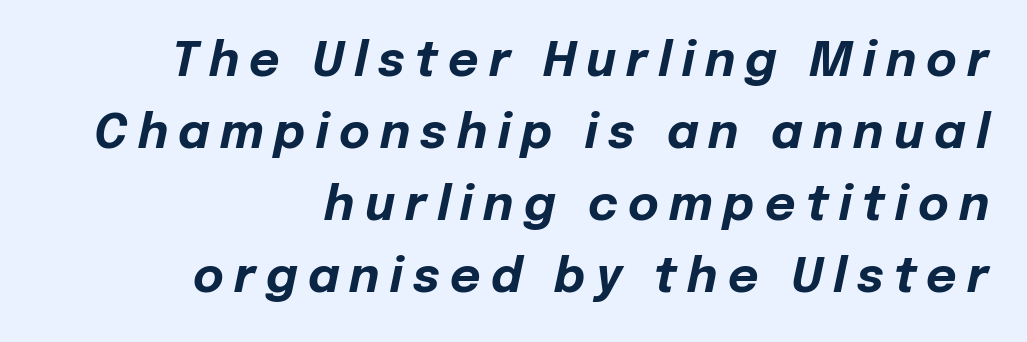
{"italic": "yes", "lean": "right", "slant_degrees": 12, "bold": "yes", "weight": "bold", "width": "normal", "stroke_contrast": "low", "x_height": "medium", "monospaced": "no", "underline": "no", "align": "right", "line_spacing": "normal", "line_spacing_ratio": 1.53, "letter_spacing": "wide", "letter_spacing_em": 0.22, "glyph_px": 47}
